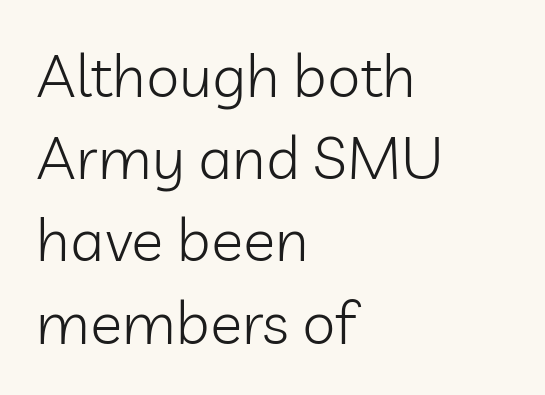
The image shows 60 px light sans-serif type, upright; set left-aligned, normal line spacing (1.37x), normal letter spacing, not underlined; low stroke contrast and a medium x-height.
